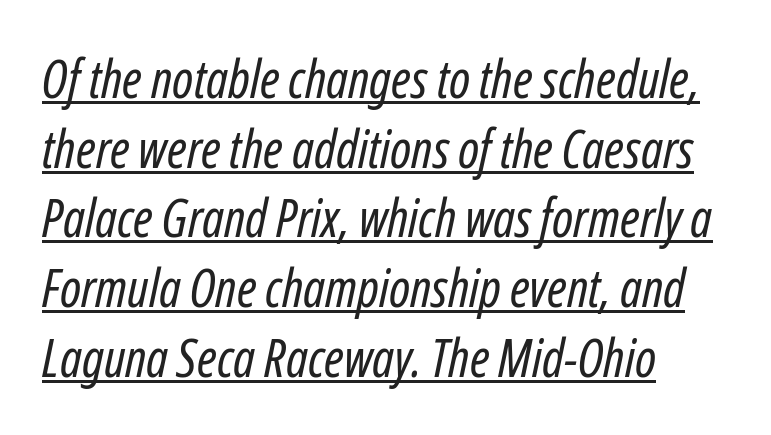
{"italic": "yes", "lean": "right", "slant_degrees": 12, "bold": "no", "weight": "regular", "width": "condensed", "stroke_contrast": "low", "x_height": "medium", "monospaced": "no", "underline": "yes", "align": "left", "line_spacing": "normal", "line_spacing_ratio": 1.34, "letter_spacing": "normal", "letter_spacing_em": 0.0, "glyph_px": 52}
